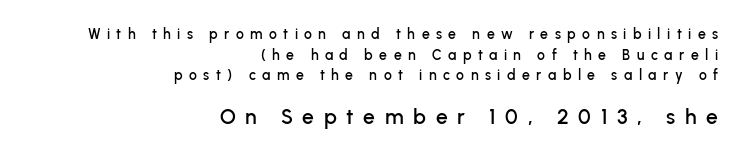
{"italic": "no", "underline": "no", "align": "right", "line_spacing": "normal", "line_spacing_ratio": 1.48, "letter_spacing": "wide", "letter_spacing_em": 0.46, "larger_block": "second", "size_ratio": 1.5, "glyph_px": 21}
